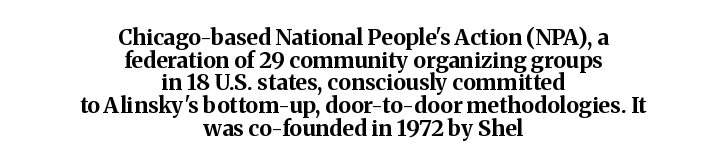
{"italic": "no", "bold": "yes", "underline": "no", "align": "center", "line_spacing": "tight", "line_spacing_ratio": 1.03, "letter_spacing": "normal", "letter_spacing_em": 0.0, "glyph_px": 22}
